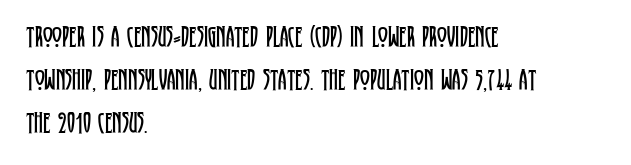
Character widths vary here, with narrow letters taking less room than wide ones. The specimen reads as upright at a glance. Summary of weight: not heavy and not bold. No extra tracking has been applied to these lines. In terms of leading, this rendering sits right in the middle. Descenders hang freely into open space.
